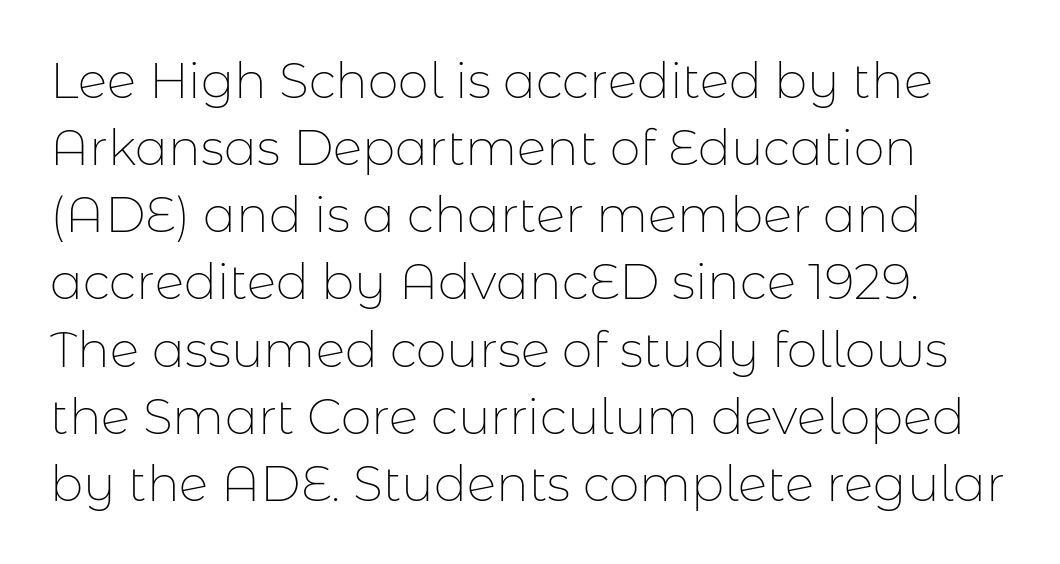
The font family rendered here belongs to the sans-serif group. The passage shown has conventional tracking throughout. Posture: straight, roman, zero tilt. The lines sit at an ordinary, default distance from one another.
